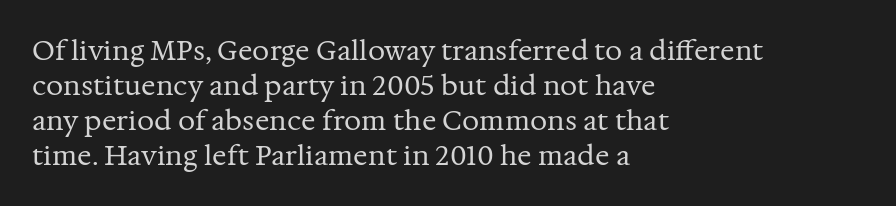
Q: Is the text bold? A: No.
Q: Is the text italic (slanted)? A: No, it is upright.
Q: Is the text underlined? A: No.
Q: How is the paragraph aligned? A: Left-aligned.
Q: Is the spacing between letters normal or unusually wide? A: Normal.
Q: Is the spacing between lines tight, normal or loose? A: Normal.
